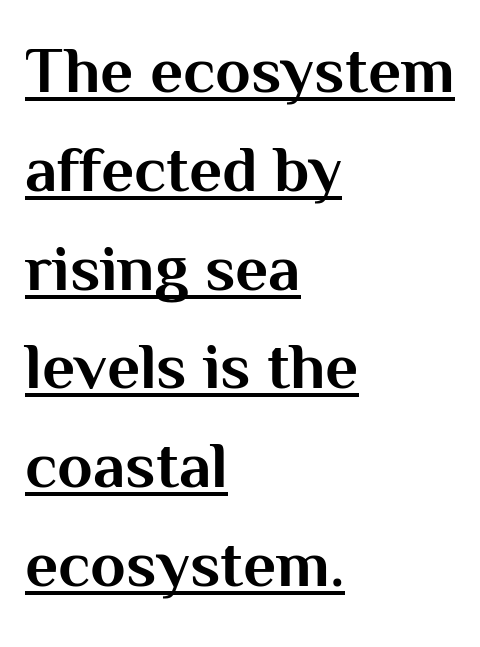
The horizontal fit of the characters is conventional and even. Is this a sans? Yes — the strokes have no serifs. Weight: bold. Caption: multi-line text, flush left, ragged right.
